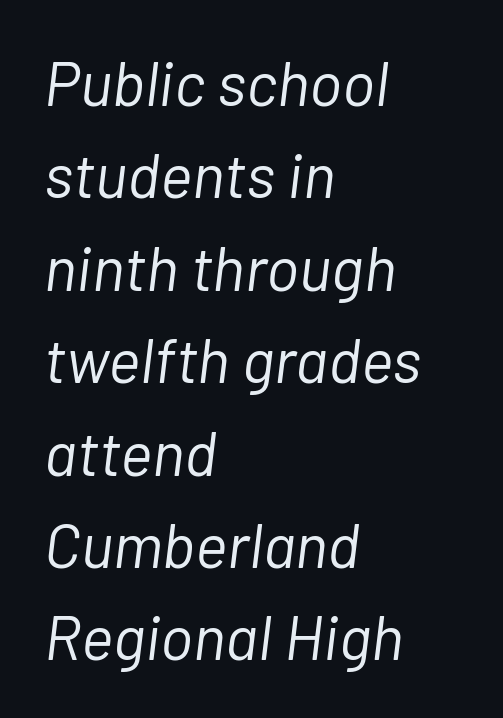
Character widths vary here, with narrow letters taking less room than wide ones. A typesetter would call this leading conventional body-copy spacing. Italic? Definitely — the glyphs are oblique. Stems and bowls with no extra thickness — not bold. If you drew a ruler down the left edge, every line would touch it. Characters follow at the spacing the type designer built in.
